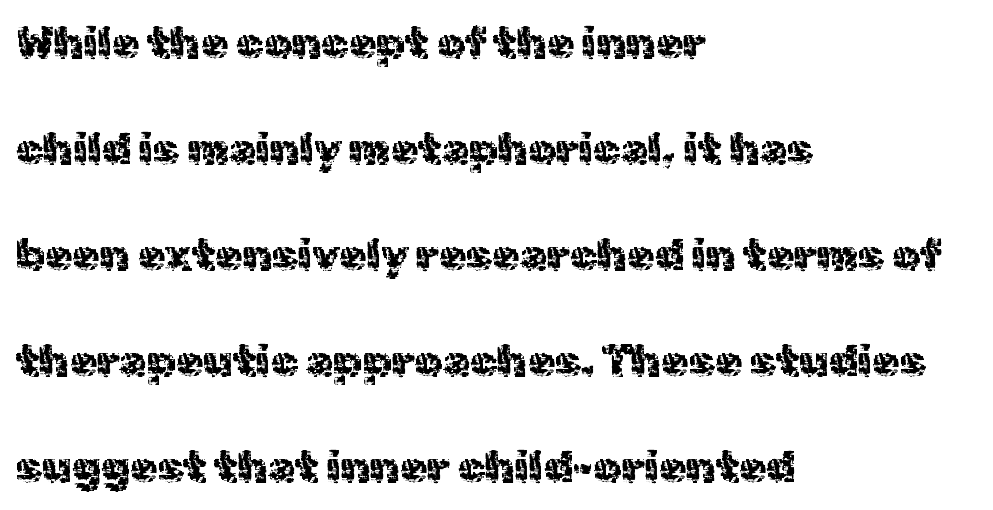
{"serif": "no", "italic": "no", "width": "normal", "x_height": "medium", "monospaced": "no", "underline": "no", "align": "left", "line_spacing": "loose", "line_spacing_ratio": 2.41, "letter_spacing": "normal", "letter_spacing_em": 0.0, "glyph_px": 44}
